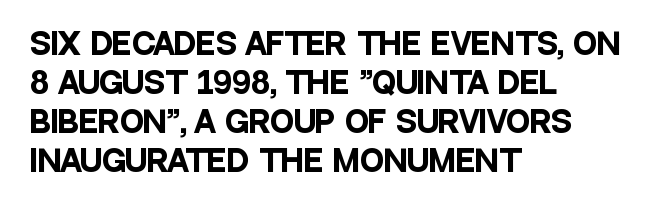
Q: Is the text bold? A: Yes.
Q: Is the text italic (slanted)? A: No, it is upright.
Q: Is the typeface a serif or a sans-serif typeface? A: Sans-serif.
Q: Is the text underlined? A: No.
Q: How is the paragraph aligned? A: Left-aligned.
Q: Is the spacing between letters normal or unusually wide? A: Normal.
Q: Is the spacing between lines tight, normal or loose? A: Normal.
Q: Width (condensed, normal, or wide)? A: Condensed.
Q: Stroke contrast? A: Low.
Q: x-height? A: Large.
Q: Monospaced? A: No.
